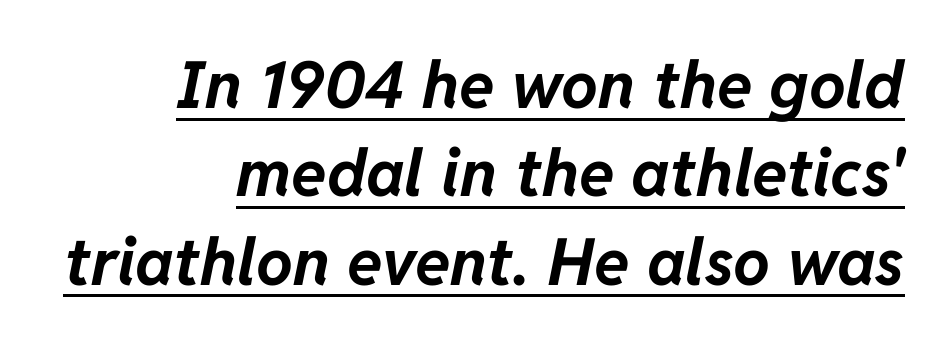
{"italic": "yes", "lean": "right", "slant_degrees": 11, "bold": "yes", "weight": "bold", "width": "normal", "stroke_contrast": "low", "x_height": "medium", "monospaced": "no", "underline": "yes", "align": "right", "line_spacing": "normal", "line_spacing_ratio": 1.36, "letter_spacing": "normal", "letter_spacing_em": 0.0, "glyph_px": 65}
